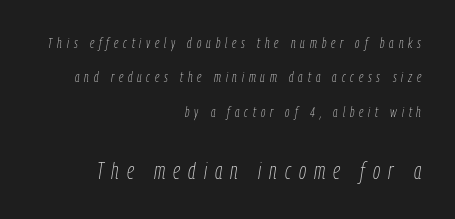
{"italic": "yes", "lean": "right", "slant_degrees": 9, "bold": "no", "underline": "no", "align": "right", "line_spacing": "loose", "line_spacing_ratio": 2.46, "letter_spacing": "wide", "letter_spacing_em": 0.35, "larger_block": "second", "size_ratio": 1.64, "glyph_px": 23}
